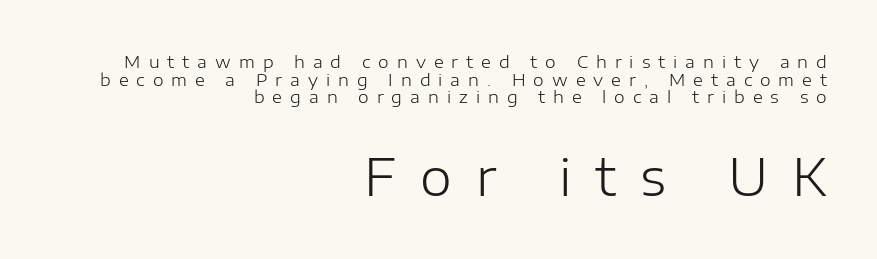
Q: Is the text bold? A: No.
Q: Is the text italic (slanted)? A: No, it is upright.
Q: Is the typeface a serif or a sans-serif typeface? A: Sans-serif.
Q: Is the text underlined? A: No.
Q: How is the paragraph aligned? A: Right-aligned.
Q: Is the spacing between letters normal or unusually wide? A: Unusually wide.
Q: Is the spacing between lines tight, normal or loose? A: Tight.
Q: Which block of text is set in a larger size, the first (top) or the second (bottom)? A: The second (bottom) one.
Q: Width (condensed, normal, or wide)? A: Normal.
Q: Stroke contrast? A: Low.
Q: x-height? A: Medium.
Q: Monospaced? A: No.
